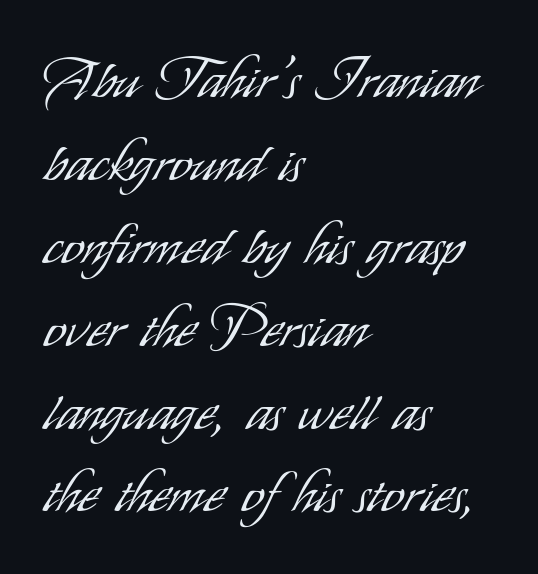
The image shows 56 px light, condensed sans-serif type; set left-aligned, normal line spacing (1.48x), normal letter spacing, not underlined; low stroke contrast and a small x-height.
